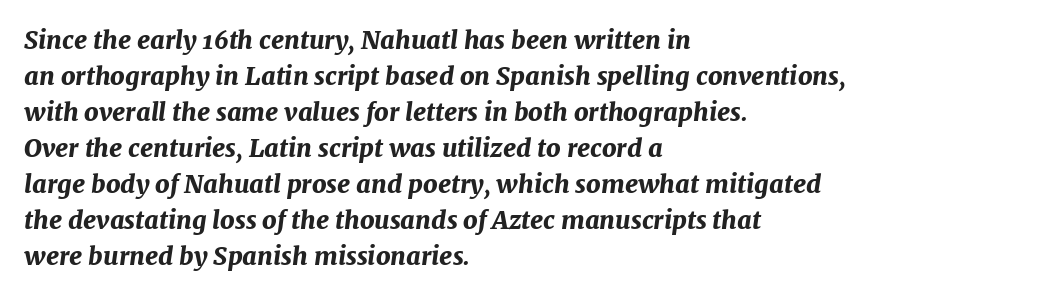
A typesetter would mark this as italic. What weight is shown? A full bold with thick strokes. Alignment: flush left. Lines of text with bare space underneath. Reading down the column, the eye jumps a familiar distance to each next line. Each word holds together tightly as a unit, with standard inter-letter gaps.
